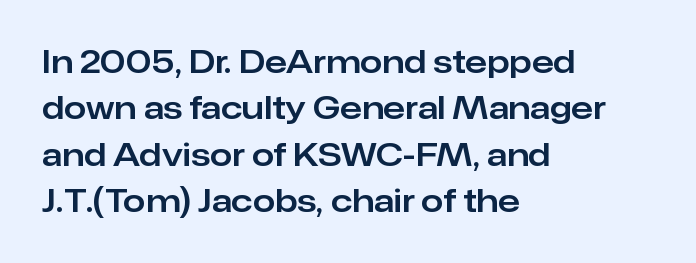
The image shows 32 px sans-serif type, upright; set left-aligned, normal line spacing (1.45x), normal letter spacing, not underlined; low stroke contrast and a medium x-height.
